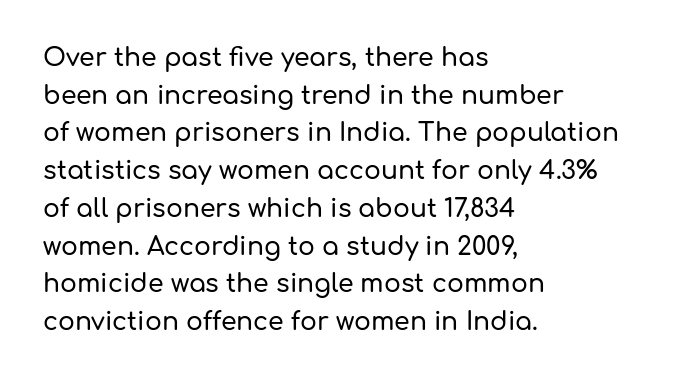
Q: Is the text italic (slanted)? A: No, it is upright.
Q: Is the text underlined? A: No.
Q: How is the paragraph aligned? A: Left-aligned.
Q: Is the spacing between letters normal or unusually wide? A: Normal.
Q: Is the spacing between lines tight, normal or loose? A: Normal.
